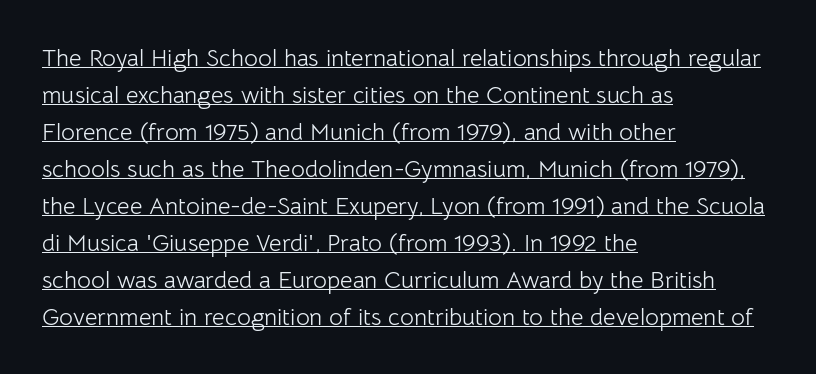
A typesetter would mark this as roman, not italic. The passage shown stacks its lines at a standard gap. The face used here appears with an underline applied. In CSS terms this would be text-align: left.
